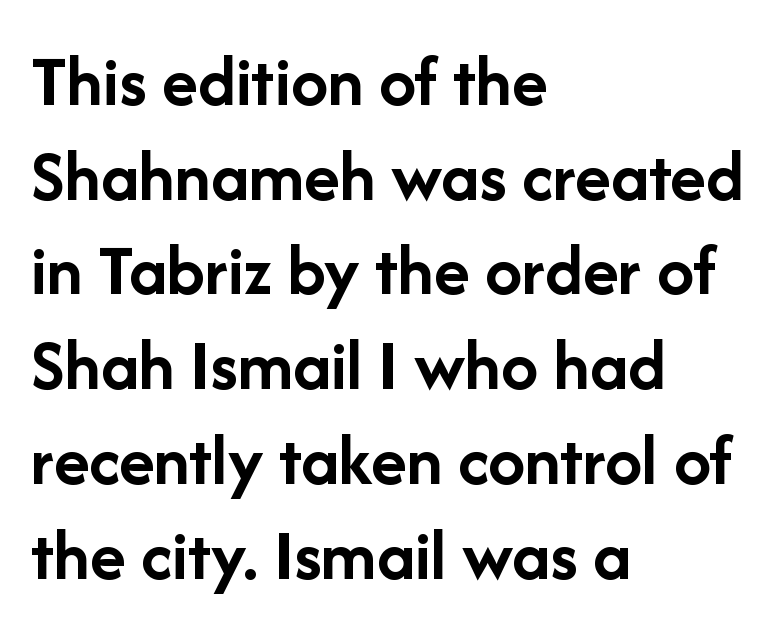
Q: Is the text bold? A: Yes.
Q: Is the text italic (slanted)? A: No, it is upright.
Q: Is the typeface a serif or a sans-serif typeface? A: Sans-serif.
Q: Is the text underlined? A: No.
Q: How is the paragraph aligned? A: Left-aligned.
Q: Is the spacing between letters normal or unusually wide? A: Normal.
Q: Is the spacing between lines tight, normal or loose? A: Normal.
Q: Width (condensed, normal, or wide)? A: Normal.
Q: Stroke contrast? A: Low.
Q: x-height? A: Medium.
Q: Monospaced? A: No.
